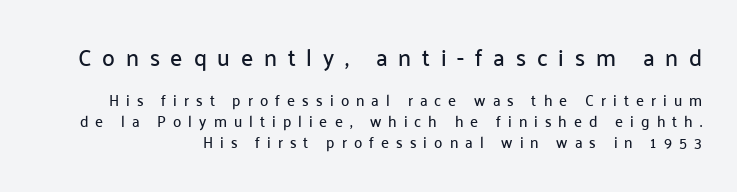
Q: Is the text italic (slanted)? A: No, it is upright.
Q: Is the text underlined? A: No.
Q: Is the spacing between letters normal or unusually wide? A: Unusually wide.
Q: Is the spacing between lines tight, normal or loose? A: Normal.
Q: Which block of text is set in a larger size, the first (top) or the second (bottom)? A: The first (top) one.
